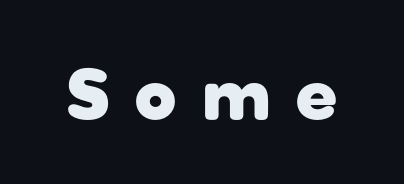
Q: Is the text bold? A: Yes.
Q: Is the text italic (slanted)? A: No, it is upright.
Q: Is the typeface a serif or a sans-serif typeface? A: Sans-serif.
Q: Is the text underlined? A: No.
Q: Is the spacing between letters normal or unusually wide? A: Unusually wide.
Q: Width (condensed, normal, or wide)? A: Normal.
Q: Stroke contrast? A: Low.
Q: x-height? A: Medium.
Q: Monospaced? A: No.
